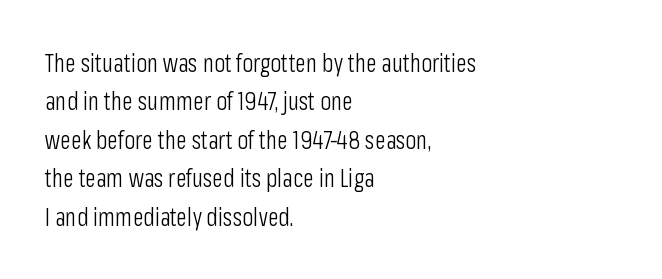
This sample uses an upright cut, with every glyph sitting square on the baseline. The string is rendered with underlining switched off. Tracking value appears to be zero — textbook default spacing. The lines in this sample share a left origin and differ only in where they stop. Vertical spacing — default.
